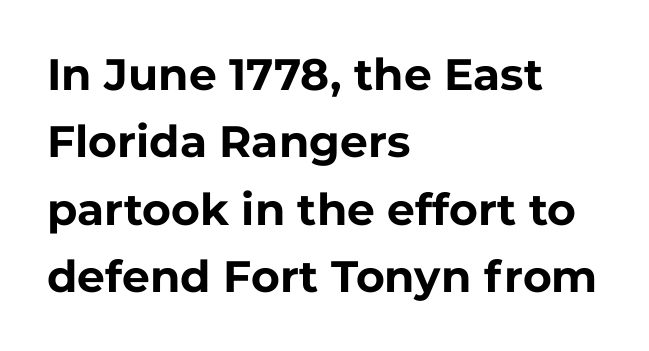
Q: Is the text bold? A: Yes.
Q: Is the text italic (slanted)? A: No, it is upright.
Q: Is the typeface a serif or a sans-serif typeface? A: Sans-serif.
Q: Is the text underlined? A: No.
Q: How is the paragraph aligned? A: Left-aligned.
Q: Is the spacing between letters normal or unusually wide? A: Normal.
Q: Is the spacing between lines tight, normal or loose? A: Normal.
Q: Width (condensed, normal, or wide)? A: Normal.
Q: Stroke contrast? A: Low.
Q: x-height? A: Medium.
Q: Monospaced? A: No.
